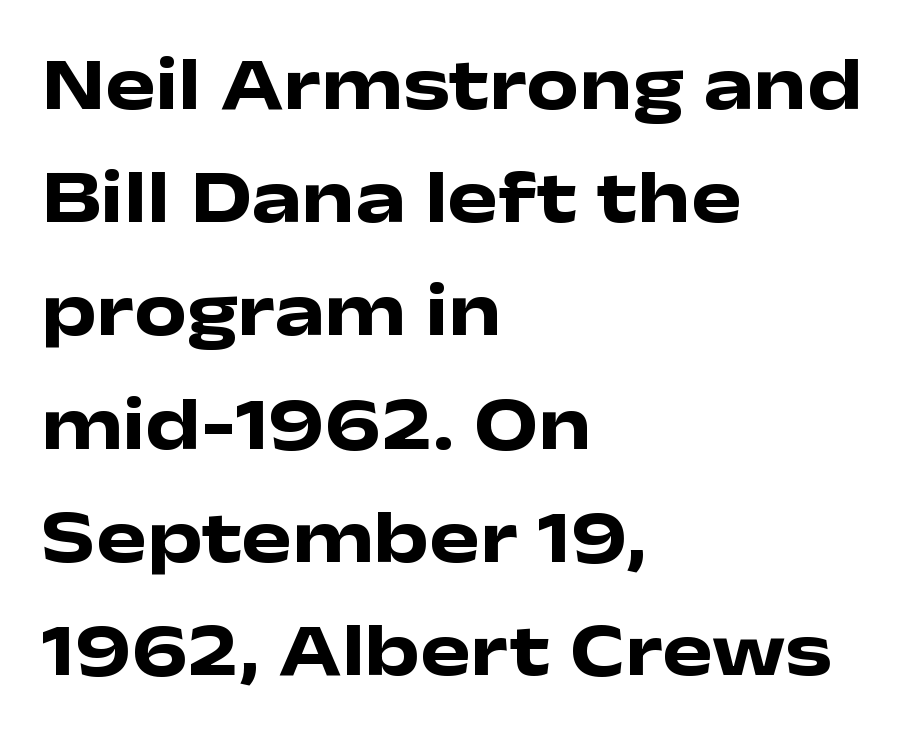
{"serif": "no", "italic": "no", "bold": "yes", "weight": "heavy", "width": "wide", "stroke_contrast": "low", "x_height": "medium", "monospaced": "no", "underline": "no", "align": "left", "line_spacing": "normal", "line_spacing_ratio": 1.51, "letter_spacing": "normal", "letter_spacing_em": 0.0, "glyph_px": 75}
